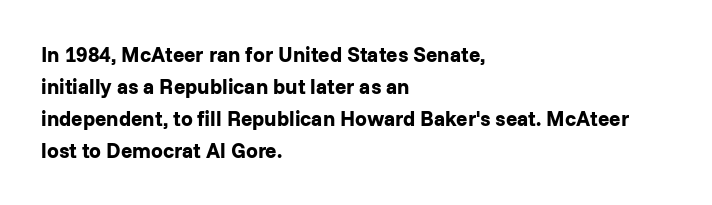
The image shows 21 px bold type, upright; set left-aligned, normal line spacing (1.52x), normal letter spacing, not underlined.
